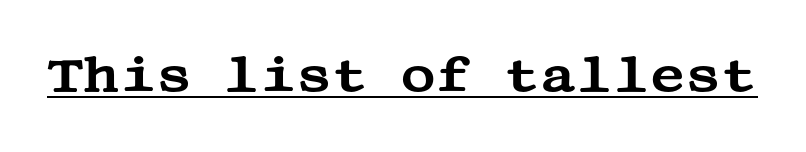
{"serif": "yes", "italic": "no", "width": "wide", "stroke_contrast": "medium", "x_height": "large", "underline": "yes", "letter_spacing": "normal", "letter_spacing_em": 0.0, "glyph_px": 49}
